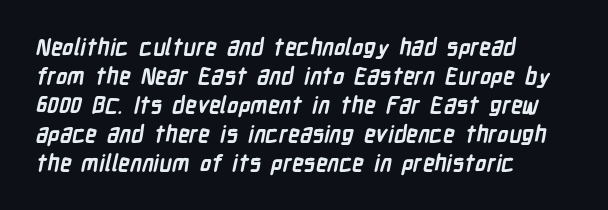
The image shows 23 px bold type; set left-aligned, normal line spacing (1.26x), normal letter spacing, not underlined.
